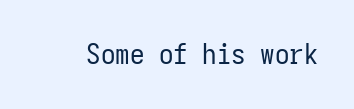
Q: Is the text bold? A: No.
Q: Is the text italic (slanted)? A: No, it is upright.
Q: Is the typeface a serif or a sans-serif typeface? A: Sans-serif.
Q: Is the text underlined? A: No.
Q: Is the spacing between letters normal or unusually wide? A: Normal.
Q: Width (condensed, normal, or wide)? A: Condensed.
Q: Stroke contrast? A: Low.
Q: x-height? A: Medium.
Q: Monospaced? A: Yes.
